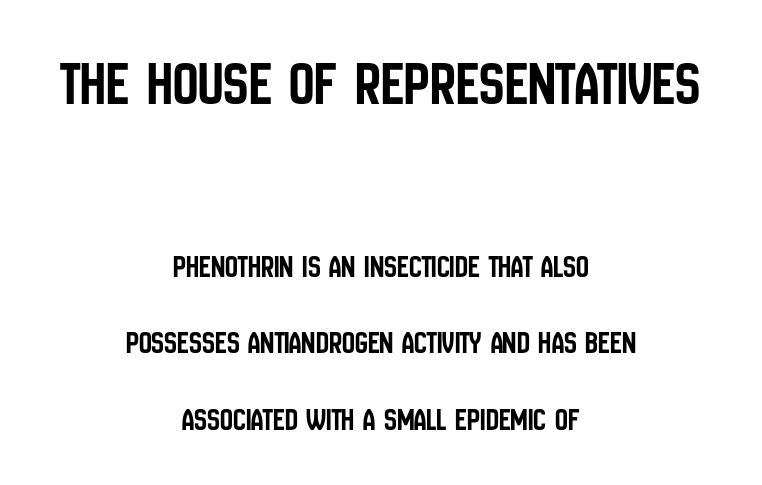
Q: Is the text italic (slanted)? A: No, it is upright.
Q: Is the typeface a serif or a sans-serif typeface? A: Sans-serif.
Q: Is the text underlined? A: No.
Q: How is the paragraph aligned? A: Centered.
Q: Is the spacing between letters normal or unusually wide? A: Normal.
Q: Is the spacing between lines tight, normal or loose? A: Loose.
Q: Which block of text is set in a larger size, the first (top) or the second (bottom)? A: The first (top) one.
Q: Width (condensed, normal, or wide)? A: Condensed.
Q: Stroke contrast? A: Low.
Q: x-height? A: Large.
Q: Monospaced? A: No.
